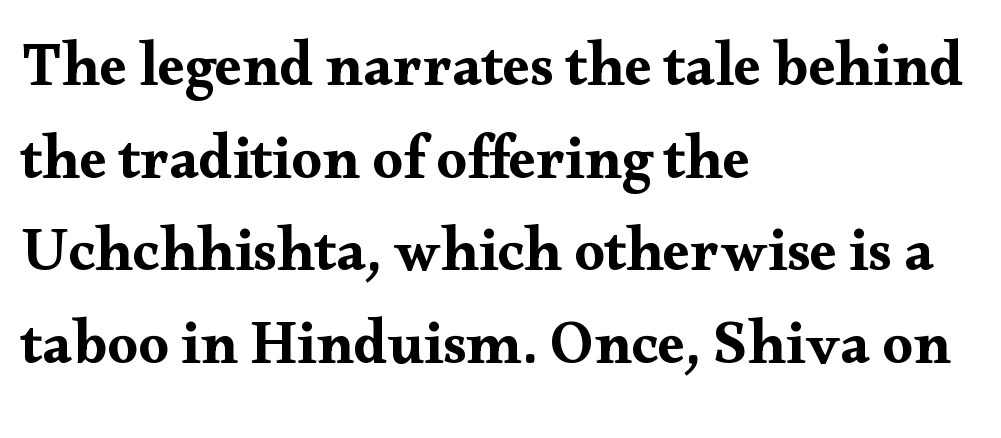
The image shows 61 px wide serif type, upright; set left-aligned, normal line spacing (1.52x), normal letter spacing, not underlined; medium stroke contrast and a small x-height.
